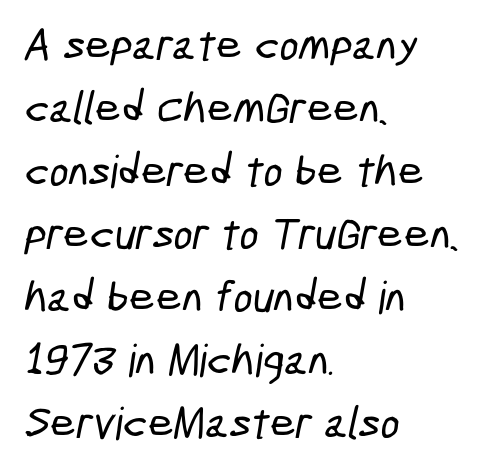
{"serif": "no", "width": "condensed", "stroke_contrast": "low", "x_height": "medium", "monospaced": "no", "underline": "no", "align": "left", "line_spacing": "normal", "line_spacing_ratio": 1.4, "letter_spacing": "normal", "letter_spacing_em": 0.0, "glyph_px": 45}
